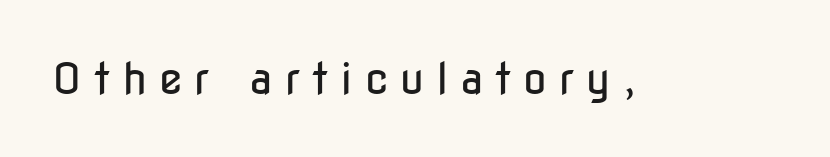
The image shows 43 px regular-weight, condensed sans-serif type, upright; set unusually wide letter spacing (+0.28 em), not underlined; low stroke contrast and a medium x-height.
